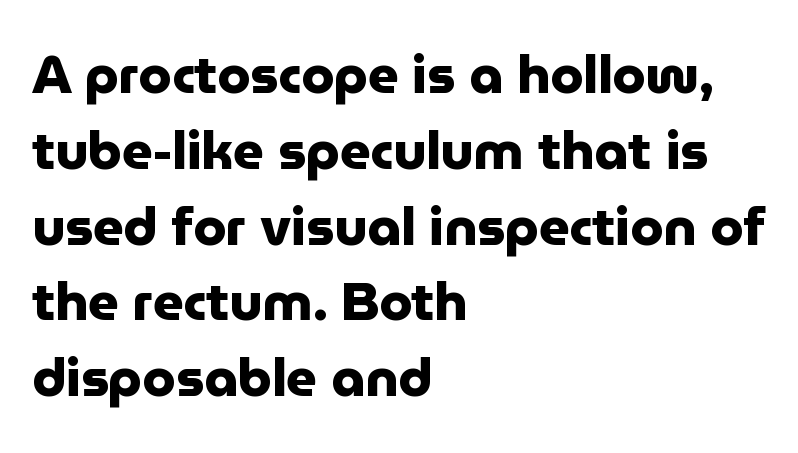
Q: Is the text bold? A: Yes.
Q: Is the text italic (slanted)? A: No, it is upright.
Q: Is the typeface a serif or a sans-serif typeface? A: Sans-serif.
Q: Is the text underlined? A: No.
Q: How is the paragraph aligned? A: Left-aligned.
Q: Is the spacing between letters normal or unusually wide? A: Normal.
Q: Is the spacing between lines tight, normal or loose? A: Normal.
Q: Width (condensed, normal, or wide)? A: Normal.
Q: Stroke contrast? A: Low.
Q: x-height? A: Medium.
Q: Monospaced? A: No.
